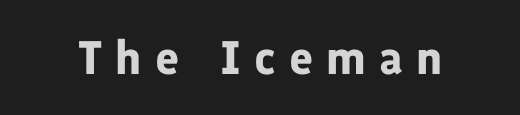
{"serif": "no", "italic": "no", "bold": "yes", "weight": "bold", "width": "normal", "stroke_contrast": "low", "x_height": "medium", "monospaced": "no", "underline": "no", "letter_spacing": "wide", "letter_spacing_em": 0.28, "glyph_px": 47}
